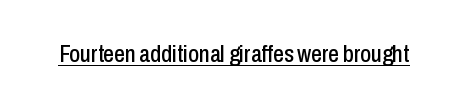
Q: Is the text italic (slanted)? A: No, it is upright.
Q: Is the text underlined? A: Yes.
Q: Is the spacing between letters normal or unusually wide? A: Normal.
